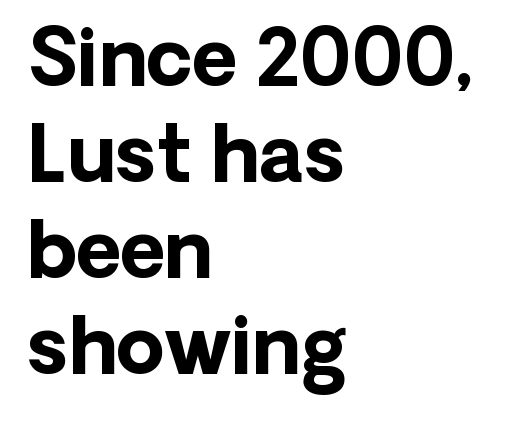
Look at the tracking — it's just the regular setting, nothing added. The lines in this sample share a left origin and differ only in where they stop. Bold? Absolutely — the strokes are thick and heavy. Is this a fixed-width face? No — the glyphs have proportional, varying widths. This rendering features lettering with no underline. Every stem runs plumb, perpendicular to the baseline.
